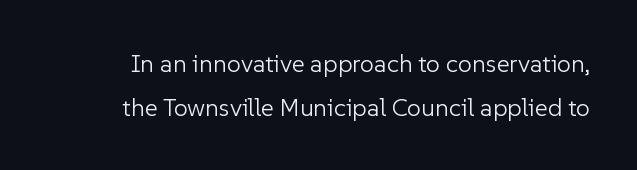
Nope, not italic — everything's standing straight. Has an underline been added? It has not. The weight would be labelled regular, book, light, or lighter still. Words appear dense and cohesive because spacing is normal.
